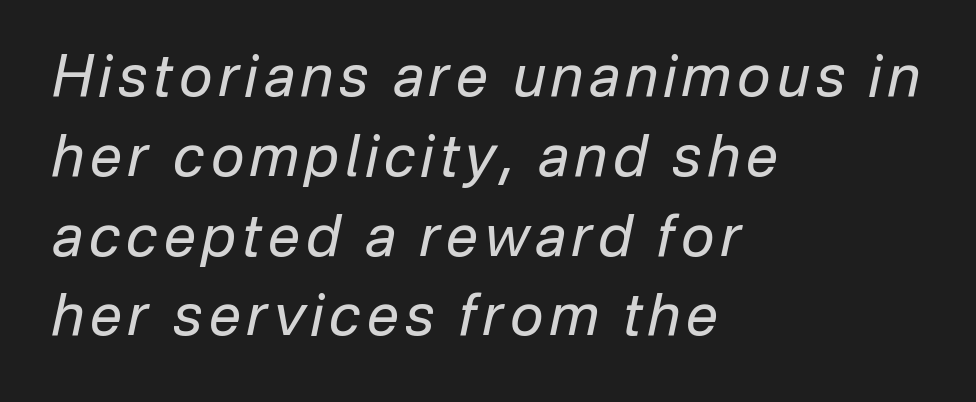
Yep, that's italic — everything's leaning. Letters have the restrained weight of plain body copy at most. The strip under each line holds only bare page. The passage shown is typed in a proportional face where columns would drift. This sample keeps an unexceptional amount of space between lines. Layout note: lines flush left.
